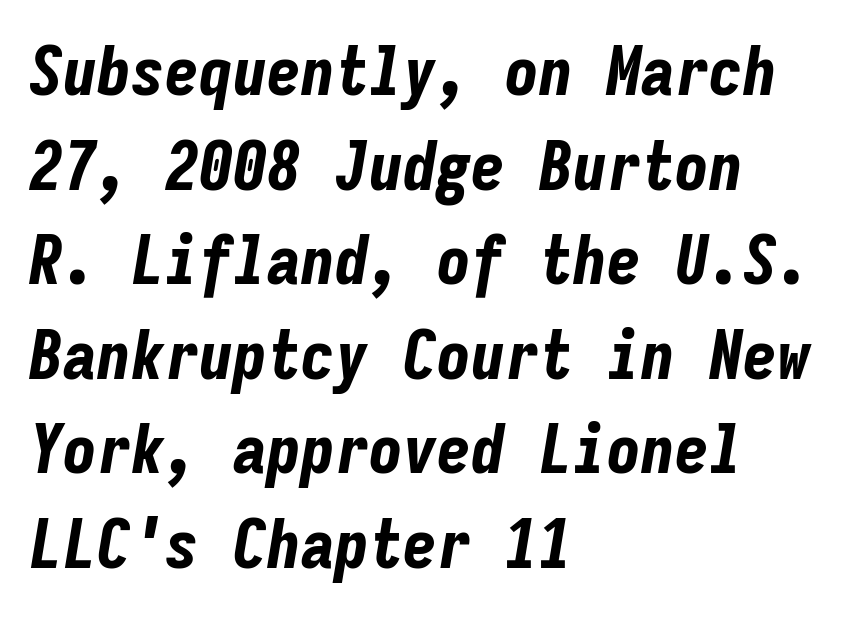
{"italic": "yes", "lean": "right", "slant_degrees": 9, "bold": "yes", "weight": "bold", "width": "condensed", "stroke_contrast": "low", "x_height": "medium", "monospaced": "yes", "underline": "no", "align": "left", "line_spacing": "normal", "line_spacing_ratio": 1.39, "letter_spacing": "normal", "letter_spacing_em": 0.0, "glyph_px": 68}
